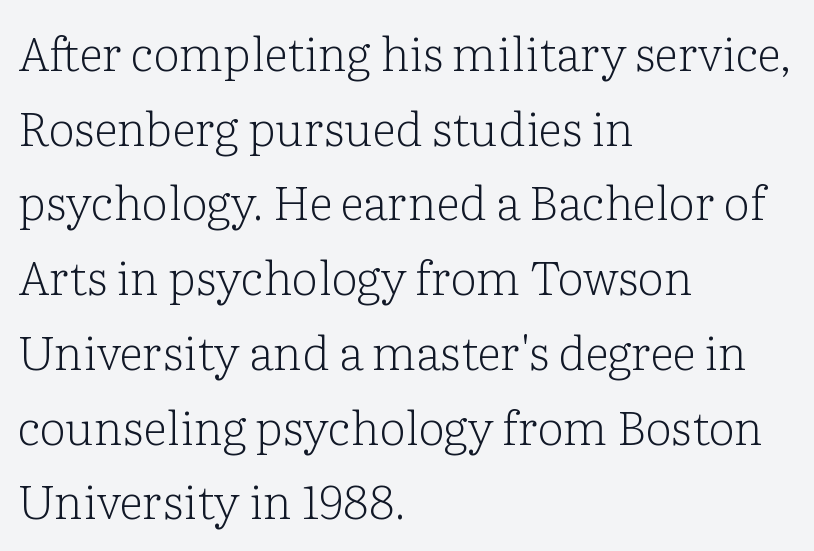
{"serif": "yes", "italic": "no", "bold": "no", "weight": "light", "width": "normal", "stroke_contrast": "low", "x_height": "medium", "monospaced": "no", "underline": "no", "align": "left", "line_spacing": "normal", "line_spacing_ratio": 1.59, "letter_spacing": "normal", "letter_spacing_em": 0.0, "glyph_px": 47}
